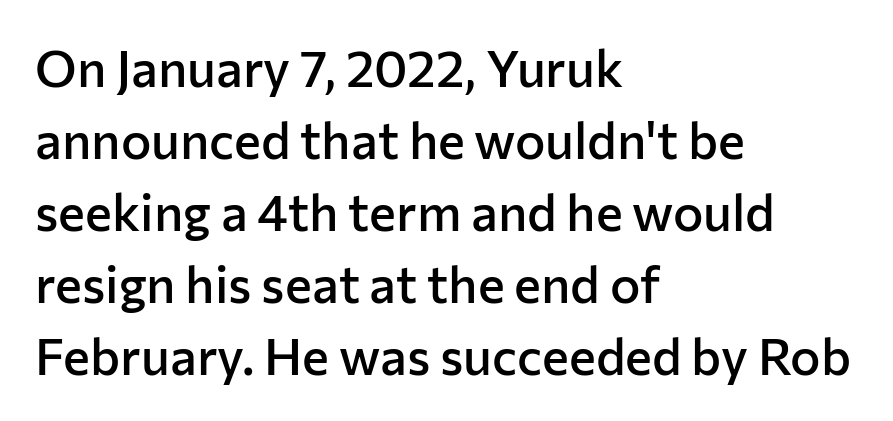
Q: Is the text bold? A: Semi-bold.
Q: Is the text italic (slanted)? A: No, it is upright.
Q: Is the typeface a serif or a sans-serif typeface? A: Sans-serif.
Q: Is the text underlined? A: No.
Q: How is the paragraph aligned? A: Left-aligned.
Q: Is the spacing between letters normal or unusually wide? A: Normal.
Q: Is the spacing between lines tight, normal or loose? A: Normal.
Q: Width (condensed, normal, or wide)? A: Normal.
Q: Stroke contrast? A: Low.
Q: x-height? A: Medium.
Q: Monospaced? A: No.
